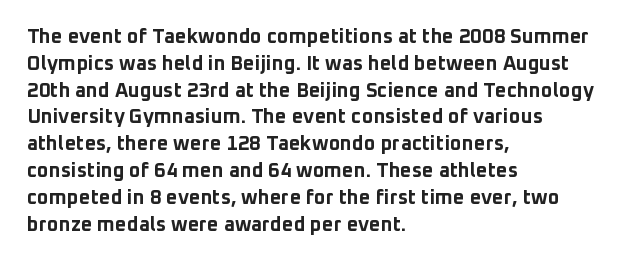
{"italic": "no", "bold": "yes", "underline": "no", "align": "left", "line_spacing": "normal", "line_spacing_ratio": 1.34, "letter_spacing": "normal", "letter_spacing_em": 0.0, "glyph_px": 20}
